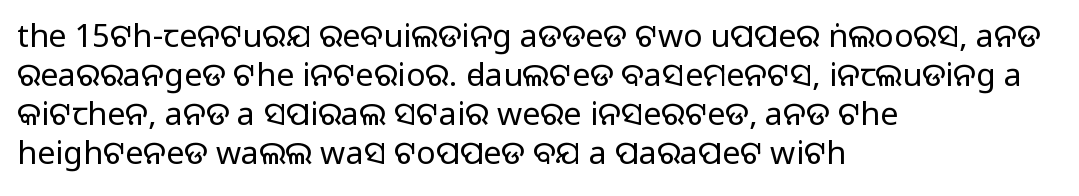
Q: Is the text italic (slanted)? A: No, it is upright.
Q: Is the typeface a serif or a sans-serif typeface? A: Sans-serif.
Q: Is the text underlined? A: No.
Q: How is the paragraph aligned? A: Left-aligned.
Q: Is the spacing between letters normal or unusually wide? A: Normal.
Q: Width (condensed, normal, or wide)? A: Normal.
Q: Stroke contrast? A: Medium.
Q: Monospaced? A: No.
